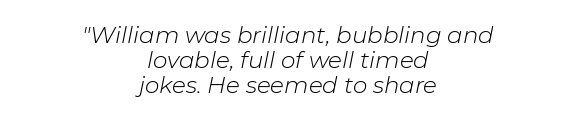
The image shows 23 px text type, italic (leaning right); set centered, tight line spacing (1.09x), normal letter spacing, not underlined.
